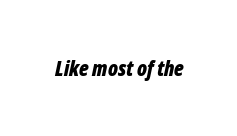
The image shows 21 px bold type, italic (leaning right); set normal letter spacing, not underlined.
